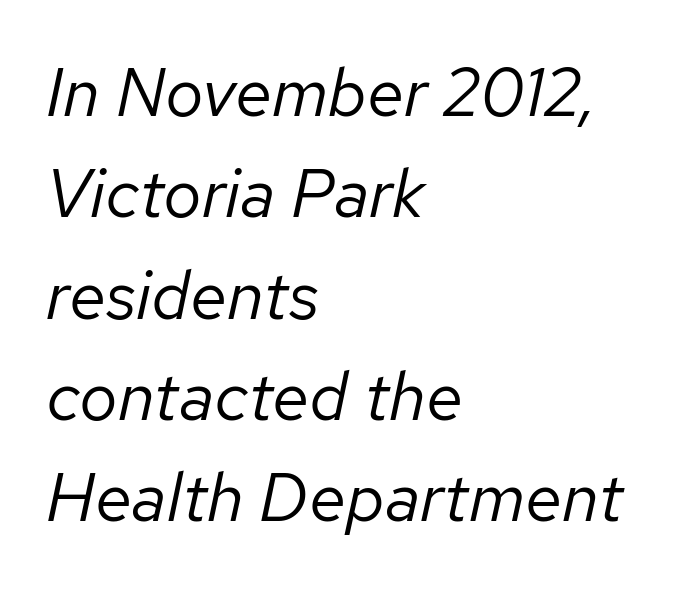
Q: Is the text bold? A: No.
Q: Is the text italic (slanted)? A: Yes, it leans right by about 12 degrees.
Q: Is the text underlined? A: No.
Q: How is the paragraph aligned? A: Left-aligned.
Q: Is the spacing between letters normal or unusually wide? A: Normal.
Q: Is the spacing between lines tight, normal or loose? A: Normal.
Q: Width (condensed, normal, or wide)? A: Normal.
Q: Stroke contrast? A: Low.
Q: x-height? A: Medium.
Q: Monospaced? A: No.
